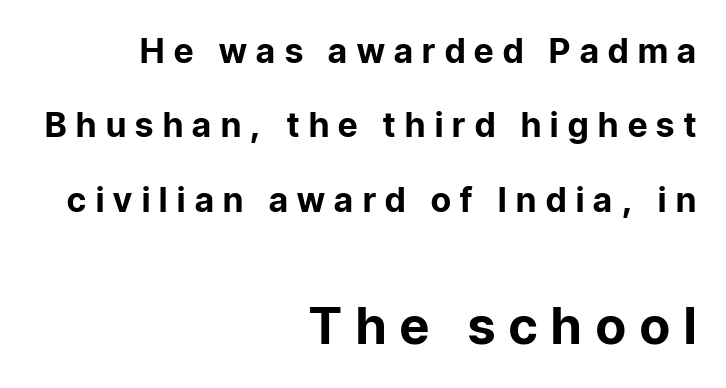
The image shows 51 px bold sans-serif type, upright; set right-aligned, loose line spacing (2.19x), unusually wide letter spacing (+0.28 em), not underlined; the second (bottom) block is 1.5x larger; low stroke contrast and a medium x-height.
